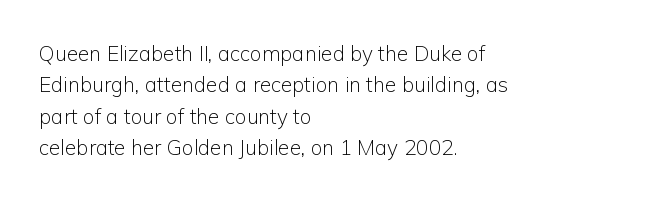
{"italic": "no", "bold": "no", "underline": "no", "align": "left", "line_spacing": "normal", "line_spacing_ratio": 1.5, "letter_spacing": "normal", "letter_spacing_em": 0.0, "glyph_px": 21}
